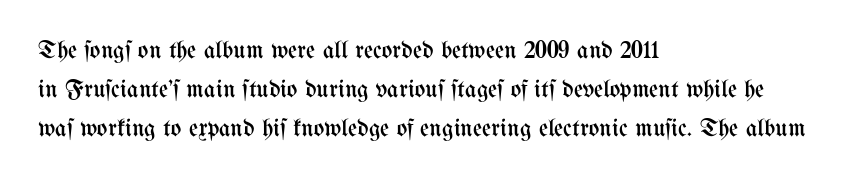
{"italic": "no", "bold": "no", "underline": "no", "align": "left", "line_spacing": "normal", "line_spacing_ratio": 1.57, "letter_spacing": "normal", "letter_spacing_em": 0.0, "glyph_px": 25}
